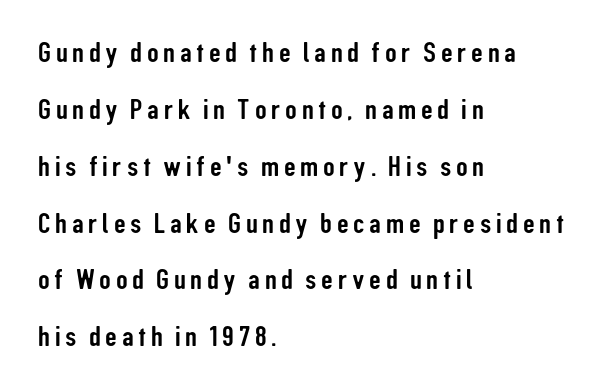
The image shows 29 px condensed sans-serif type, upright; set left-aligned, loose line spacing (1.96x), not underlined; low stroke contrast and a medium x-height.
